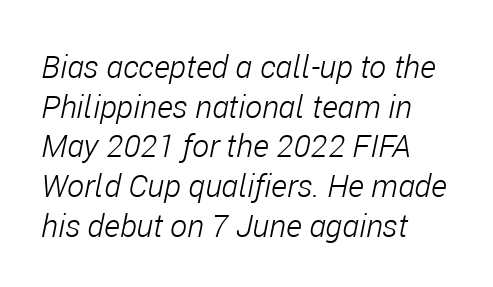
{"italic": "yes", "lean": "right", "slant_degrees": 11, "bold": "no", "weight": "light", "width": "condensed", "stroke_contrast": "low", "x_height": "medium", "monospaced": "no", "underline": "no", "align": "left", "line_spacing_ratio": 1.24, "letter_spacing": "normal", "letter_spacing_em": 0.0, "glyph_px": 32}
